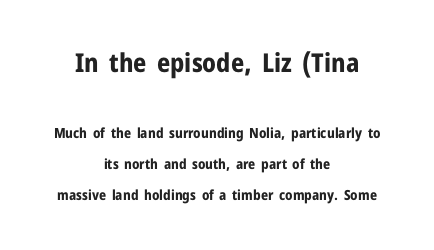
Q: Is the text bold? A: Yes.
Q: Is the text italic (slanted)? A: No, it is upright.
Q: Is the text underlined? A: No.
Q: How is the paragraph aligned? A: Centered.
Q: Is the spacing between letters normal or unusually wide? A: Normal.
Q: Is the spacing between lines tight, normal or loose? A: Loose.
Q: Which block of text is set in a larger size, the first (top) or the second (bottom)? A: The first (top) one.
